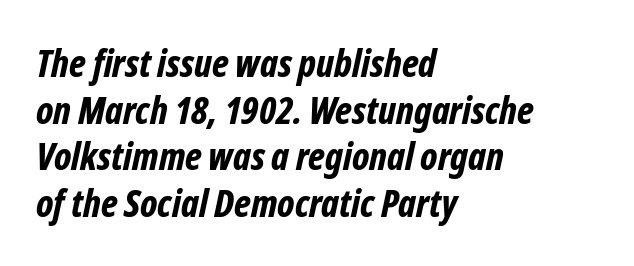
The image shows 38 px bold, condensed type, italic (leaning right); set left-aligned, line spacing 1.23x, normal letter spacing, not underlined; low stroke contrast and a medium x-height.
